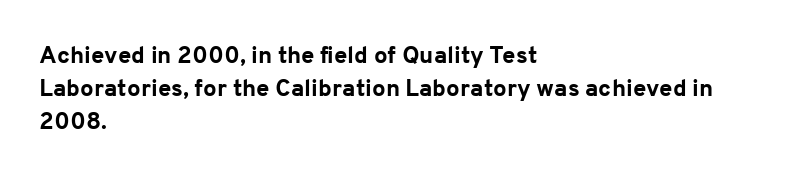
The image shows 24 px bold type, upright; set left-aligned, normal line spacing (1.38x), normal letter spacing, not underlined.
